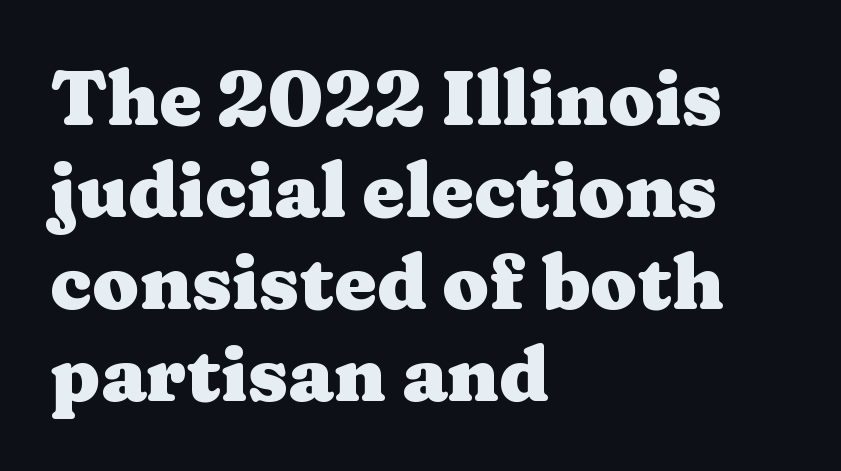
{"serif": "yes", "italic": "no", "bold": "yes", "weight": "heavy", "width": "wide", "stroke_contrast": "medium", "x_height": "medium", "monospaced": "no", "underline": "no", "align": "left", "line_spacing_ratio": 1.21, "letter_spacing": "normal", "letter_spacing_em": 0.0, "glyph_px": 76}
